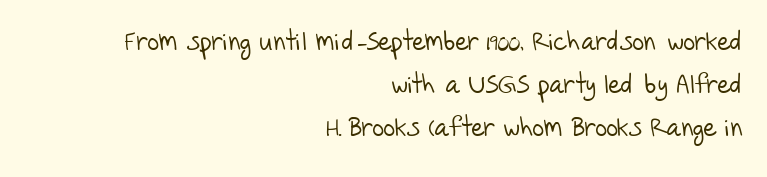
Q: Is the text bold? A: No.
Q: Is the text underlined? A: No.
Q: How is the paragraph aligned? A: Right-aligned.
Q: Is the spacing between letters normal or unusually wide? A: Normal.
Q: Is the spacing between lines tight, normal or loose? A: Normal.
